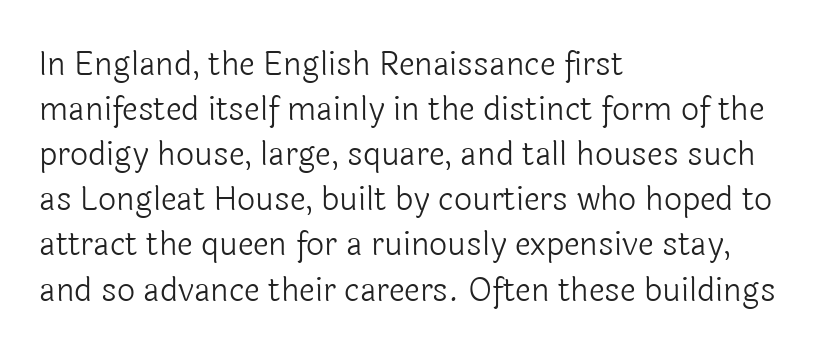
The image shows 32 px light sans-serif type, upright; set left-aligned, normal line spacing (1.41x), normal letter spacing, not underlined; a medium x-height.
